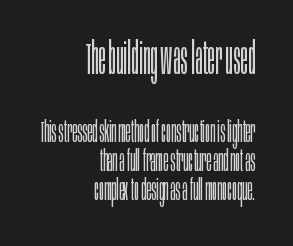
The image shows 45 px light, condensed sans-serif type, upright; set right-aligned, tight line spacing (0.97x), normal letter spacing, not underlined; the first (top) block is 1.5x larger; low stroke contrast and a large x-height.
